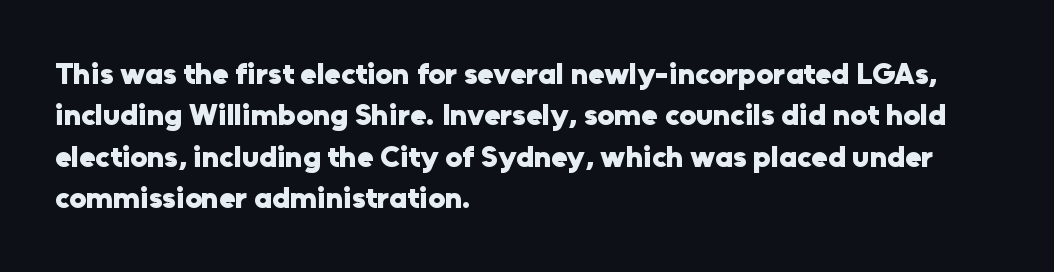
The image shows 30 px heavy sans-serif type, upright; set left-aligned, normal line spacing (1.38x), normal letter spacing, not underlined; low stroke contrast and a medium x-height.
